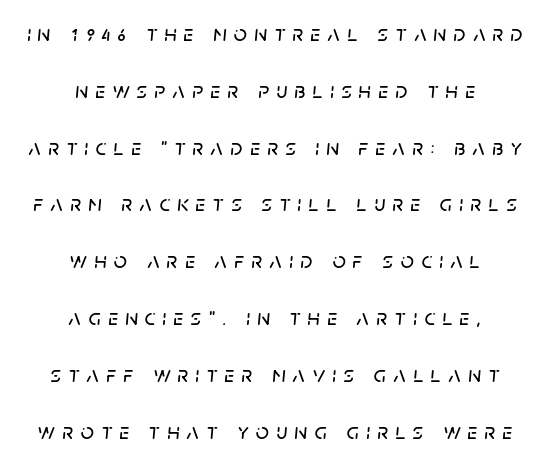
The image shows 23 px text type, italic (leaning right); set centered, loose line spacing (2.47x), unusually wide letter spacing (+0.32 em), not underlined.
